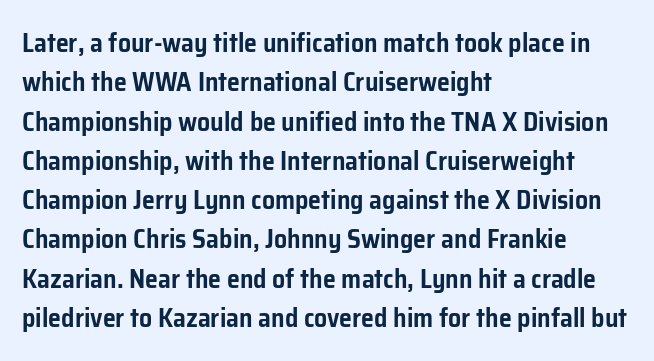
The image shows 26 px text type, upright; set left-aligned, normal line spacing (1.51x), normal letter spacing, not underlined.
